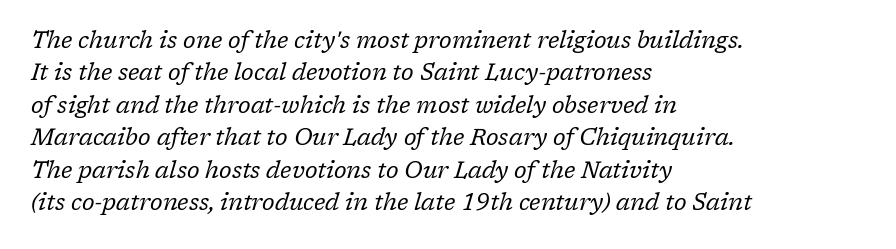
{"italic": "yes", "lean": "right", "slant_degrees": 17, "bold": "no", "underline": "no", "align": "left", "line_spacing": "normal", "line_spacing_ratio": 1.41, "letter_spacing": "normal", "letter_spacing_em": 0.0, "glyph_px": 23}
